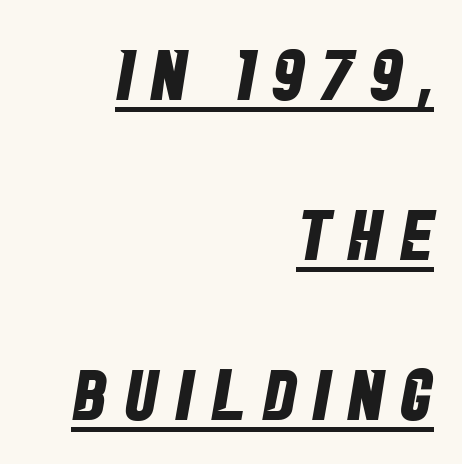
{"serif": "no", "bold": "yes", "weight": "bold", "width": "condensed", "stroke_contrast": "low", "x_height": "large", "monospaced": "no", "underline": "yes", "align": "right", "line_spacing": "loose", "line_spacing_ratio": 2.22, "letter_spacing": "wide", "letter_spacing_em": 0.24, "glyph_px": 72}
